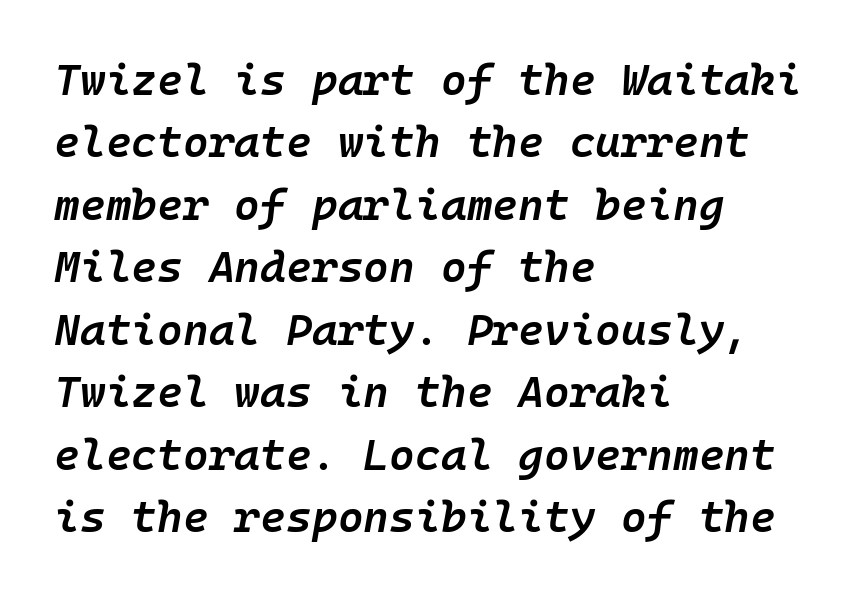
{"italic": "yes", "lean": "right", "slant_degrees": 10, "bold": "semi", "weight": "semibold", "width": "normal", "stroke_contrast": "low", "x_height": "medium", "monospaced": "yes", "underline": "no", "align": "left", "line_spacing": "normal", "line_spacing_ratio": 1.42, "letter_spacing": "normal", "letter_spacing_em": 0.0, "glyph_px": 44}
